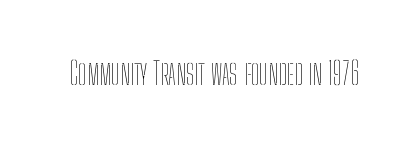
Stem width sits at or under what a default text font uses. Each row of text sits above clean, open space. Proportional: the letters do not fall into vertical columns. The line texture is even and compact thanks to regular tracking. Notice how the stems are strictly vertical — no italics here.
